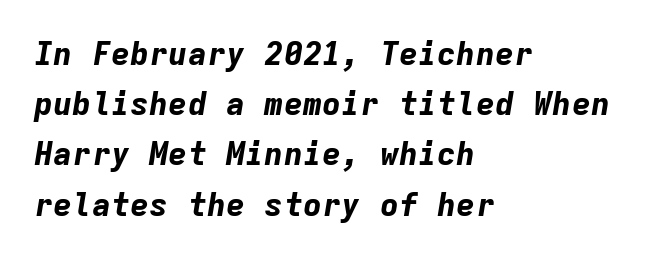
Q: Is the text bold? A: Yes.
Q: Is the text italic (slanted)? A: Yes, it leans right by about 9 degrees.
Q: Is the text underlined? A: No.
Q: How is the paragraph aligned? A: Left-aligned.
Q: Is the spacing between letters normal or unusually wide? A: Normal.
Q: Is the spacing between lines tight, normal or loose? A: Normal.
Q: Width (condensed, normal, or wide)? A: Normal.
Q: Stroke contrast? A: Low.
Q: x-height? A: Medium.
Q: Monospaced? A: Yes.
